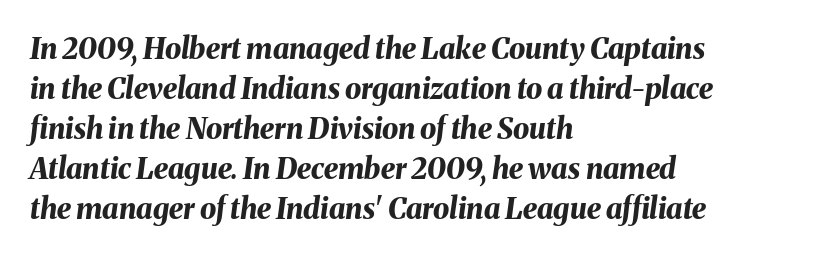
The rendering applies a slant to the glyphs. Leftover space on each line is placed entirely after the last word. Set as a true bold cut, around the 700 mark. Inter-character spacing is left at the font's built-in metrics. Any mark beneath the type? The region is blank. The passage shown is typed in a proportional face where columns would drift.
